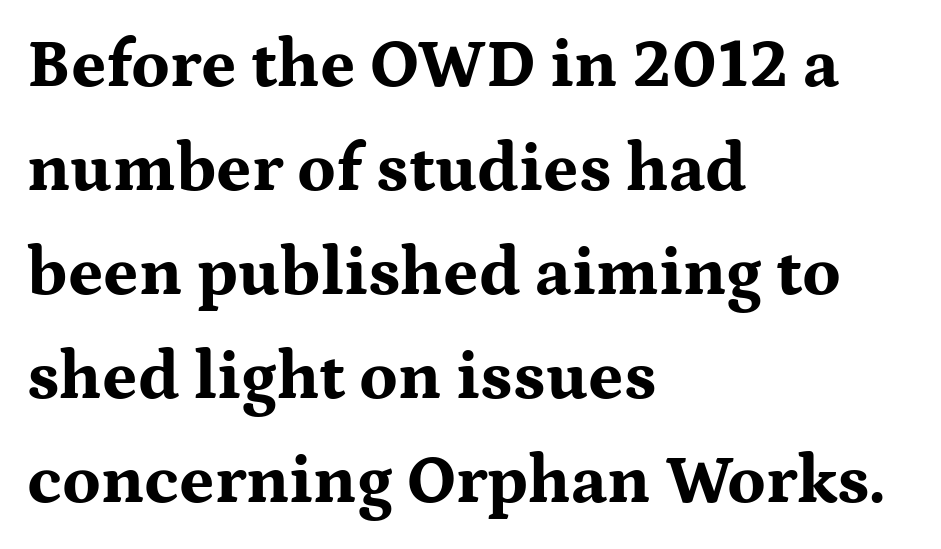
I'd describe the lettering as bold — thick and assertive. Nothing unusual about the tracking: characters are spaced as the font intends. The passage shown is not underscored anywhere. The rendering uses natural spacing where letterforms have individual widths. Style check: upright. The rag falls on the right side of this text block.
